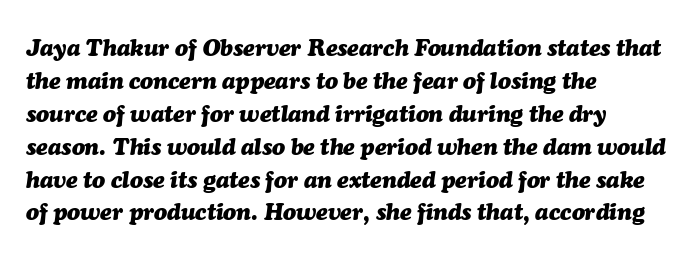
Q: Is the text bold? A: Yes.
Q: Is the text italic (slanted)? A: Yes, it leans right by about 7 degrees.
Q: Is the text underlined? A: No.
Q: How is the paragraph aligned? A: Left-aligned.
Q: Is the spacing between letters normal or unusually wide? A: Normal.
Q: Is the spacing between lines tight, normal or loose? A: Normal.
